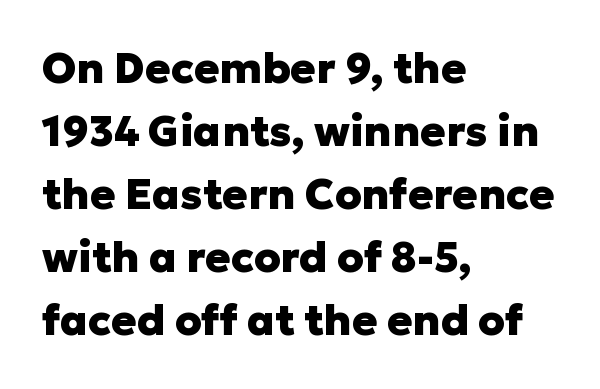
{"serif": "no", "italic": "no", "bold": "yes", "weight": "heavy", "width": "normal", "stroke_contrast": "low", "x_height": "medium", "monospaced": "no", "underline": "no", "align": "left", "line_spacing": "normal", "line_spacing_ratio": 1.5, "letter_spacing": "normal", "letter_spacing_em": 0.0, "glyph_px": 42}
